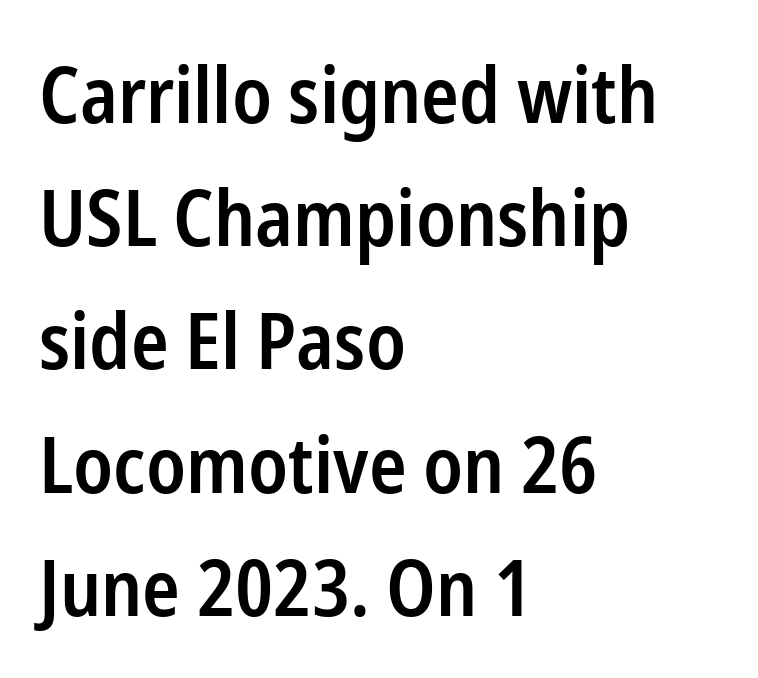
Q: Is the text bold? A: Semi-bold.
Q: Is the text italic (slanted)? A: No, it is upright.
Q: Is the typeface a serif or a sans-serif typeface? A: Sans-serif.
Q: Is the text underlined? A: No.
Q: How is the paragraph aligned? A: Left-aligned.
Q: Is the spacing between letters normal or unusually wide? A: Normal.
Q: Is the spacing between lines tight, normal or loose? A: Normal.
Q: Width (condensed, normal, or wide)? A: Condensed.
Q: Stroke contrast? A: Low.
Q: x-height? A: Medium.
Q: Monospaced? A: No.
